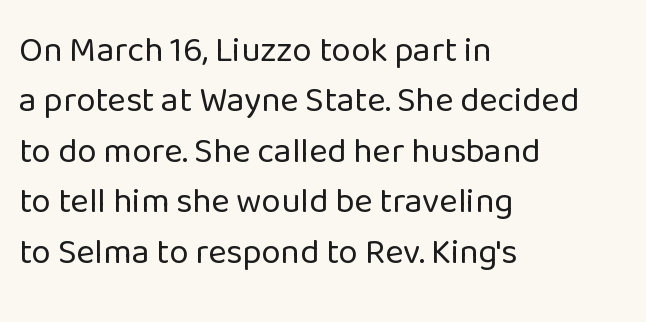
Q: Is the text bold? A: No.
Q: Is the text italic (slanted)? A: No, it is upright.
Q: Is the typeface a serif or a sans-serif typeface? A: Sans-serif.
Q: Is the text underlined? A: No.
Q: How is the paragraph aligned? A: Left-aligned.
Q: Is the spacing between letters normal or unusually wide? A: Normal.
Q: Is the spacing between lines tight, normal or loose? A: Normal.
Q: Width (condensed, normal, or wide)? A: Normal.
Q: Stroke contrast? A: Low.
Q: x-height? A: Medium.
Q: Monospaced? A: No.
